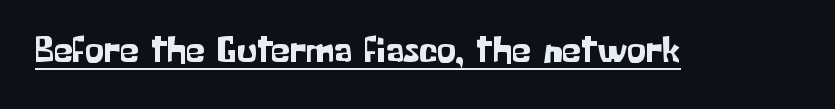
The image shows 38 px sans-serif type, upright; set normal letter spacing, underlined; low stroke contrast and a medium x-height.
